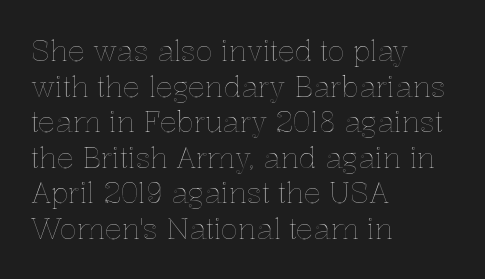
The image shows 28 px text type, upright; set left-aligned, normal line spacing (1.27x), normal letter spacing, not underlined; a medium x-height.
